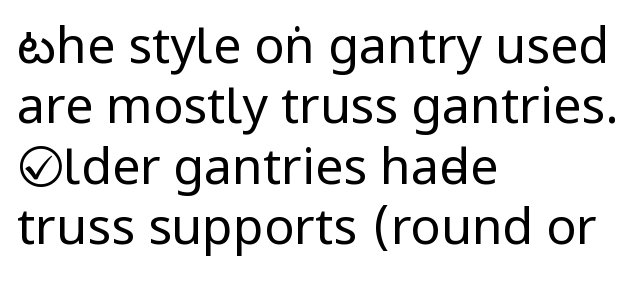
{"serif": "no", "italic": "no", "bold": "no", "weight": "regular", "width": "condensed", "stroke_contrast": "low", "x_height": "large", "monospaced": "no", "underline": "no", "align": "left", "line_spacing_ratio": 1.21, "letter_spacing": "normal", "letter_spacing_em": 0.0, "glyph_px": 50}
